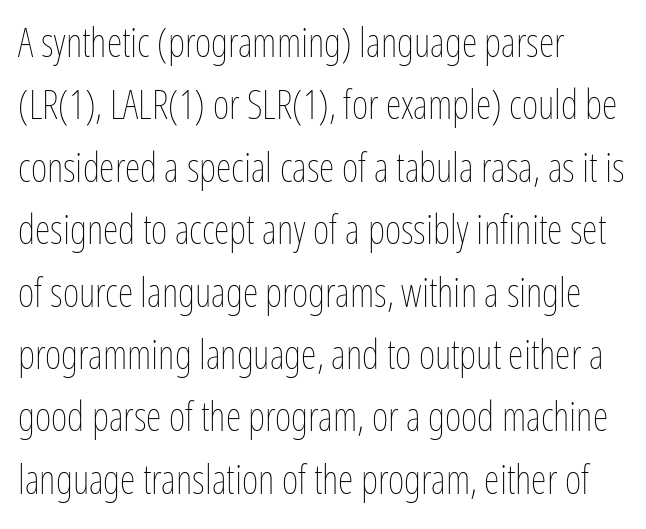
The image shows 40 px thin, condensed type, upright; set left-aligned, normal line spacing (1.56x), normal letter spacing, not underlined; low stroke contrast and a medium x-height.
